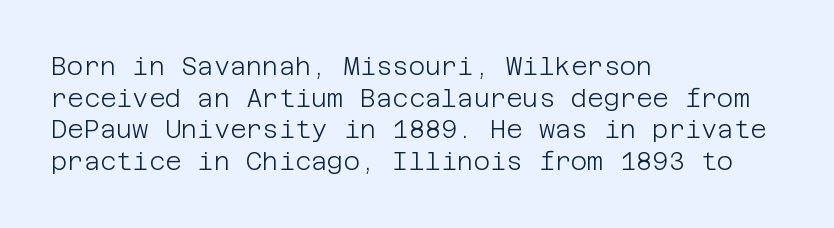
Q: Is the text bold? A: No.
Q: Is the text italic (slanted)? A: No, it is upright.
Q: Is the text underlined? A: No.
Q: How is the paragraph aligned? A: Left-aligned.
Q: Is the spacing between letters normal or unusually wide? A: Normal.
Q: Is the spacing between lines tight, normal or loose? A: Normal.
